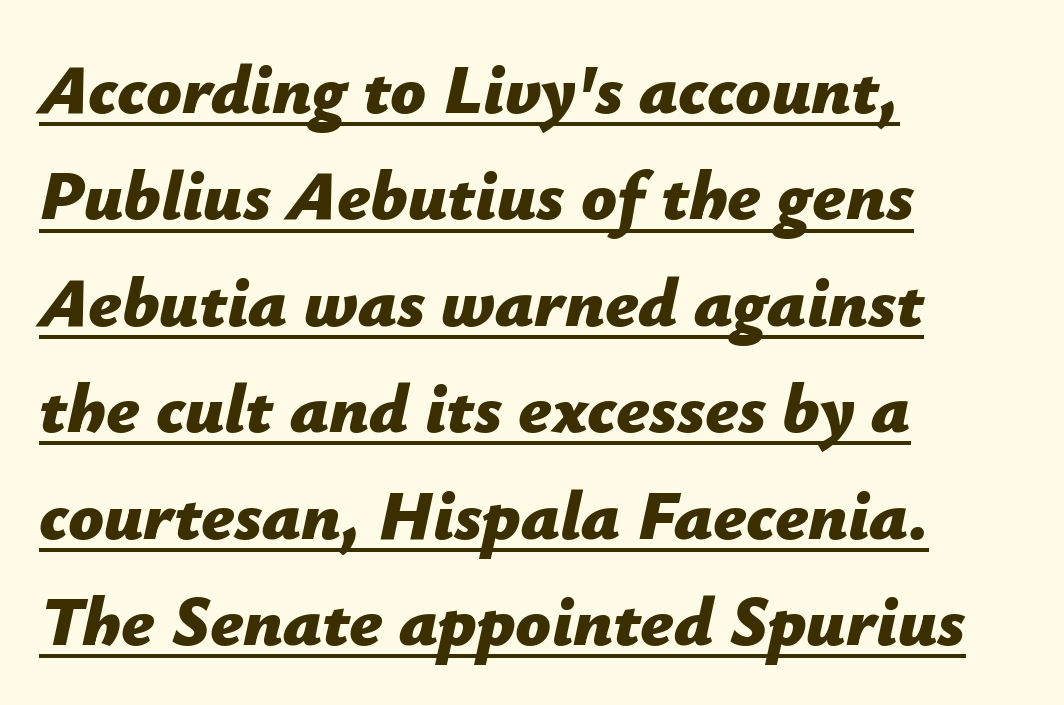
{"italic": "yes", "lean": "right", "slant_degrees": 12, "bold": "yes", "weight": "bold", "width": "normal", "stroke_contrast": "low", "x_height": "medium", "monospaced": "no", "underline": "yes", "align": "left", "line_spacing": "normal", "line_spacing_ratio": 1.52, "letter_spacing": "normal", "letter_spacing_em": 0.0, "glyph_px": 70}
